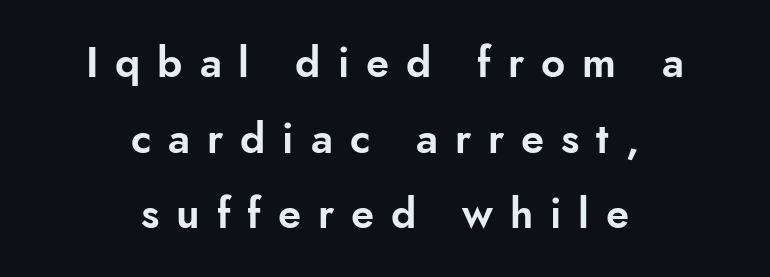
The image shows 42 px sans-serif type, upright; set centered, line spacing 1.8x, unusually wide letter spacing (+0.4 em), not underlined; low stroke contrast and a small x-height.
